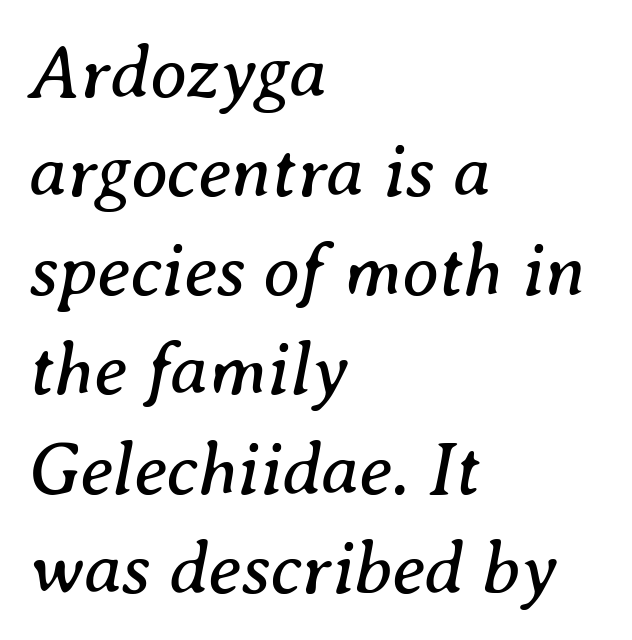
{"serif": "yes", "italic": "yes", "lean": "right", "slant_degrees": 8, "bold": "no", "weight": "regular", "width": "normal", "stroke_contrast": "medium", "x_height": "medium", "monospaced": "no", "underline": "no", "align": "left", "line_spacing": "normal", "line_spacing_ratio": 1.34, "letter_spacing": "normal", "letter_spacing_em": 0.0, "glyph_px": 74}
